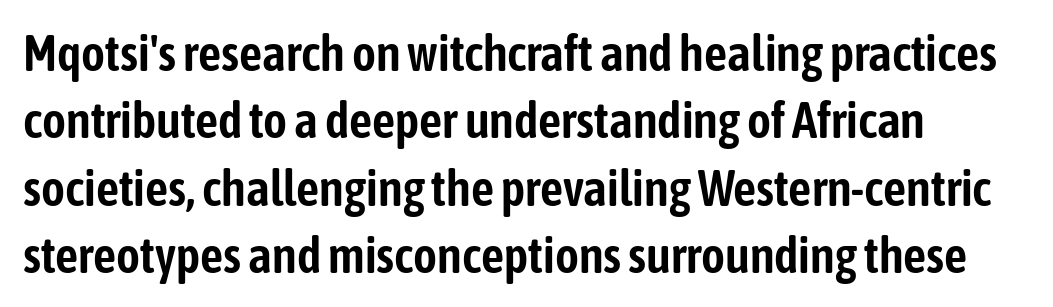
Q: Is the text italic (slanted)? A: No, it is upright.
Q: Is the typeface a serif or a sans-serif typeface? A: Sans-serif.
Q: Is the text underlined? A: No.
Q: How is the paragraph aligned? A: Left-aligned.
Q: Is the spacing between letters normal or unusually wide? A: Normal.
Q: Is the spacing between lines tight, normal or loose? A: Normal.
Q: Width (condensed, normal, or wide)? A: Condensed.
Q: Stroke contrast? A: Low.
Q: x-height? A: Medium.
Q: Monospaced? A: No.
